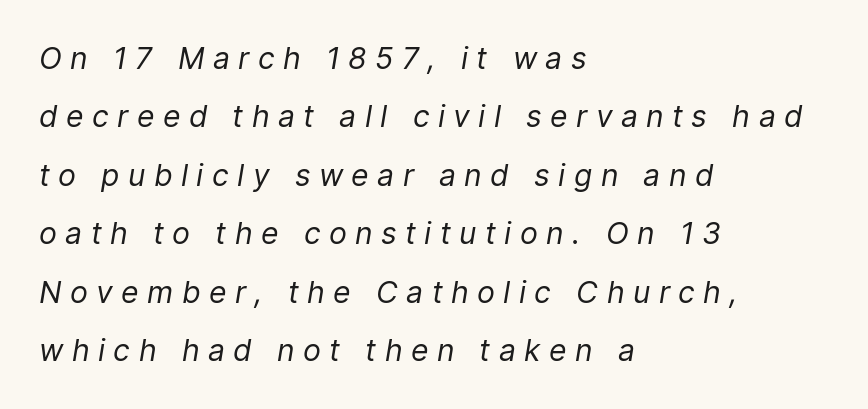
Q: Is the text bold? A: No.
Q: Is the text italic (slanted)? A: Yes, it leans right by about 9 degrees.
Q: Is the text underlined? A: No.
Q: How is the paragraph aligned? A: Left-aligned.
Q: Is the spacing between letters normal or unusually wide? A: Unusually wide.
Q: Is the spacing between lines tight, normal or loose? A: Loose.
Q: Width (condensed, normal, or wide)? A: Normal.
Q: Stroke contrast? A: Low.
Q: x-height? A: Medium.
Q: Monospaced? A: No.
